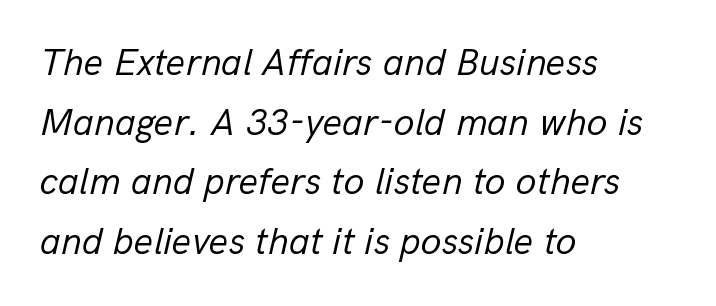
The image shows 38 px regular-weight type, italic (leaning right); set left-aligned, normal line spacing (1.57x), normal letter spacing, not underlined; low stroke contrast and a medium x-height.
